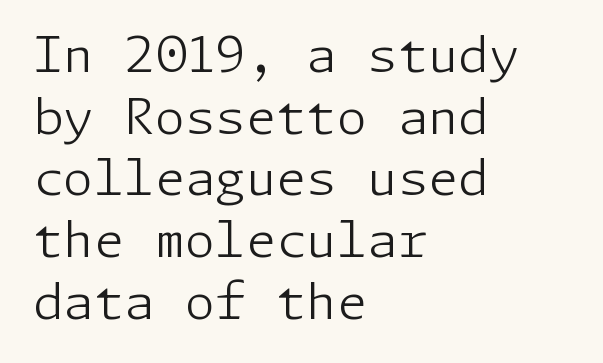
Any mark beneath the type? The region is blank. Look at the tracking — it's just the regular setting, nothing added. The paragraph has a hard left edge and a soft right edge. Characters remain perfectly vertical along every line. Regular leading.
